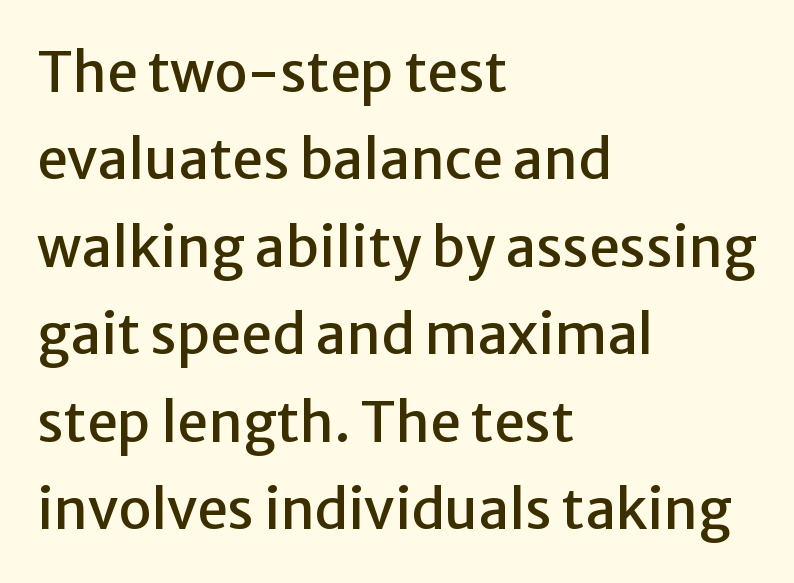
{"serif": "no", "italic": "no", "width": "normal", "stroke_contrast": "low", "x_height": "medium", "monospaced": "no", "underline": "no", "align": "left", "line_spacing": "normal", "line_spacing_ratio": 1.59, "letter_spacing": "normal", "letter_spacing_em": 0.0, "glyph_px": 55}
